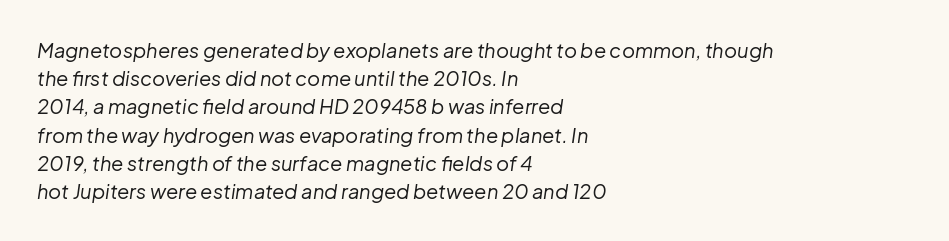
{"italic": "yes", "lean": "right", "slant_degrees": 8, "bold": "no", "underline": "no", "align": "left", "line_spacing": "normal", "line_spacing_ratio": 1.41, "letter_spacing": "normal", "letter_spacing_em": 0.0, "glyph_px": 20}
